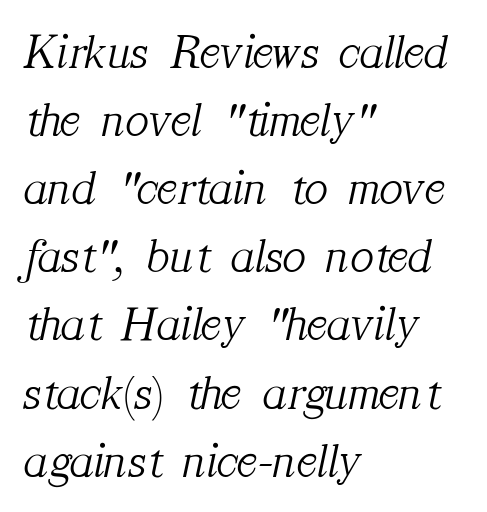
The image shows 49 px light serif type, italic (leaning right); set left-aligned, normal line spacing (1.39x), normal letter spacing, not underlined; medium stroke contrast and a medium x-height.
